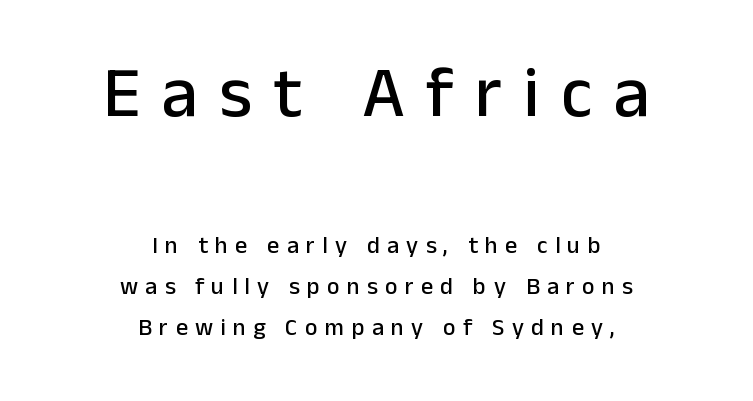
The image shows 72 px sans-serif type, upright; set centered, normal line spacing (1.7x), unusually wide letter spacing (+0.3 em), not underlined; the first (top) block is 3.0x larger; low stroke contrast and a medium x-height.
